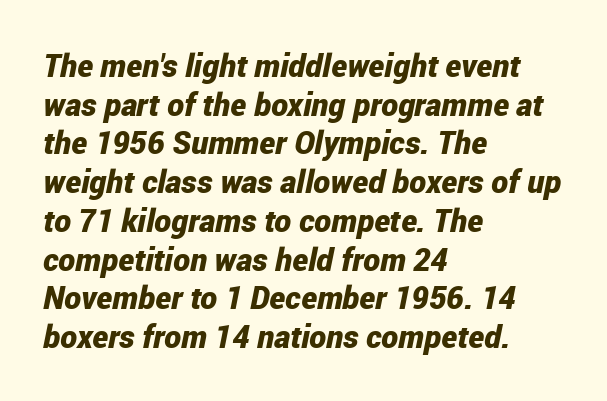
Check the space under the baseline: it is left empty. Typeset ragged right — the left edge is the straight one. Spacing verdict: proportional, widths tailored to each character. Thick stems and heavy bowls — unmistakably bold.
